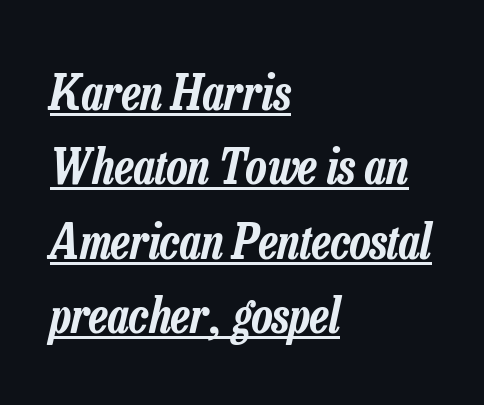
{"italic": "yes", "lean": "right", "slant_degrees": 13, "width": "condensed", "stroke_contrast": "low", "x_height": "medium", "monospaced": "no", "underline": "yes", "align": "left", "line_spacing": "normal", "line_spacing_ratio": 1.55, "letter_spacing": "normal", "letter_spacing_em": 0.0, "glyph_px": 48}
